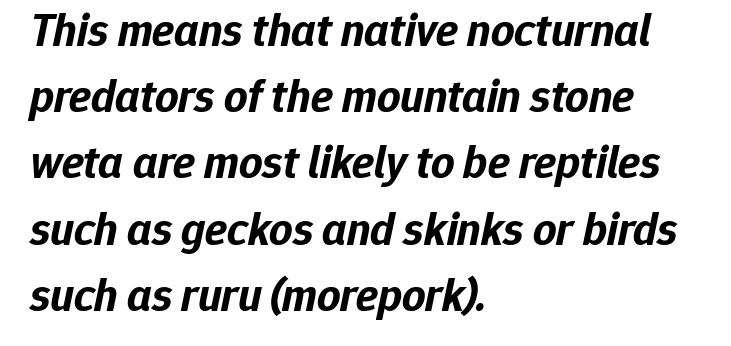
The face used here has the dense, thick strokes of a bold. The specimen omits any rule beneath the text block's lines. Leading: standard. The typesetter chose a ragged-right arrangement here.
